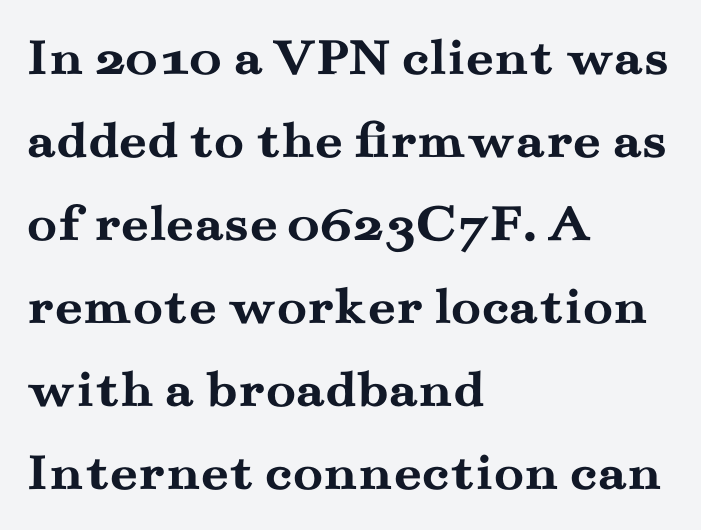
The image shows 55 px semibold, wide serif type, upright; set left-aligned, normal line spacing (1.51x), normal letter spacing, not underlined; medium stroke contrast and a small x-height.
